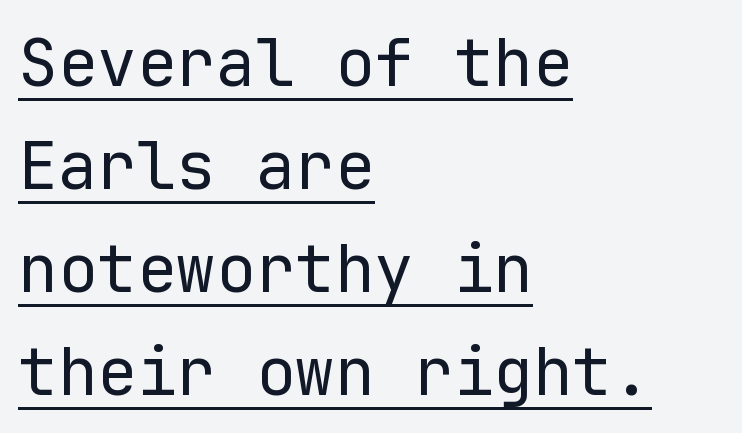
Nothing heavy about these letters — not bold at all. Nothing sits at the stroke ends, so this counts as sans-serif. Typeset ragged right — the left edge is the straight one. Does the leading feel generous? No, just average. The lettering holds an erect, upright posture throughout.
